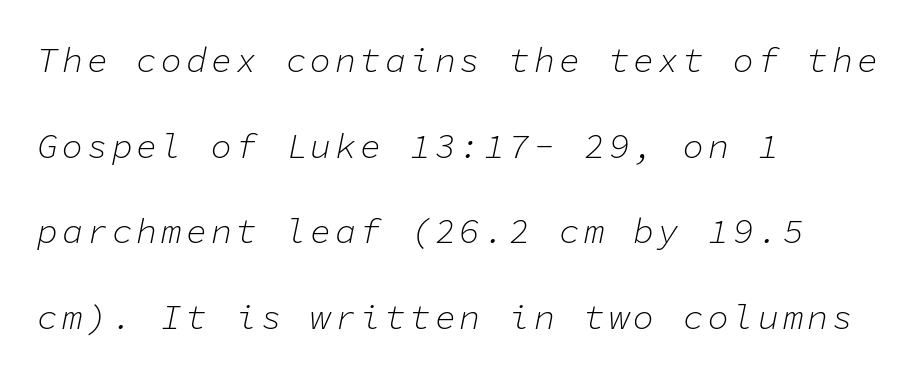
The area under the type is left untouched. The lines in this sample share a left origin and differ only in where they stop. Looks like terminal output: every glyph gets an equal slot. Notice how the stems are inclined rather than vertical — that's the hallmark of italics.
